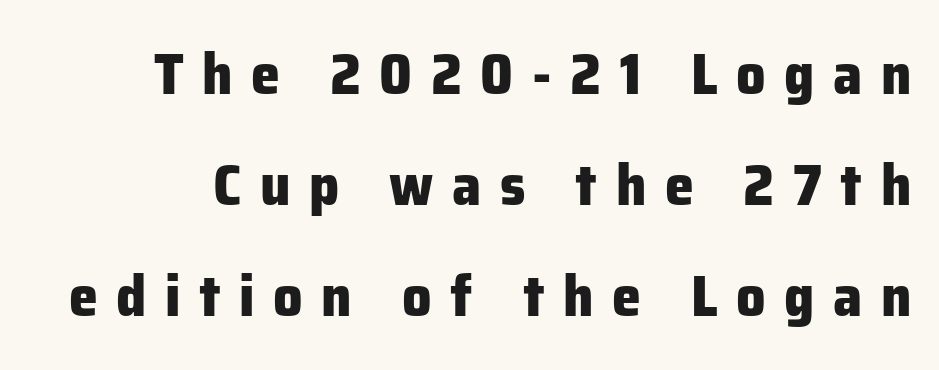
The image shows 58 px heavy sans-serif type, upright; set loose line spacing (1.91x), unusually wide letter spacing (+0.32 em), not underlined; low stroke contrast and a medium x-height.
